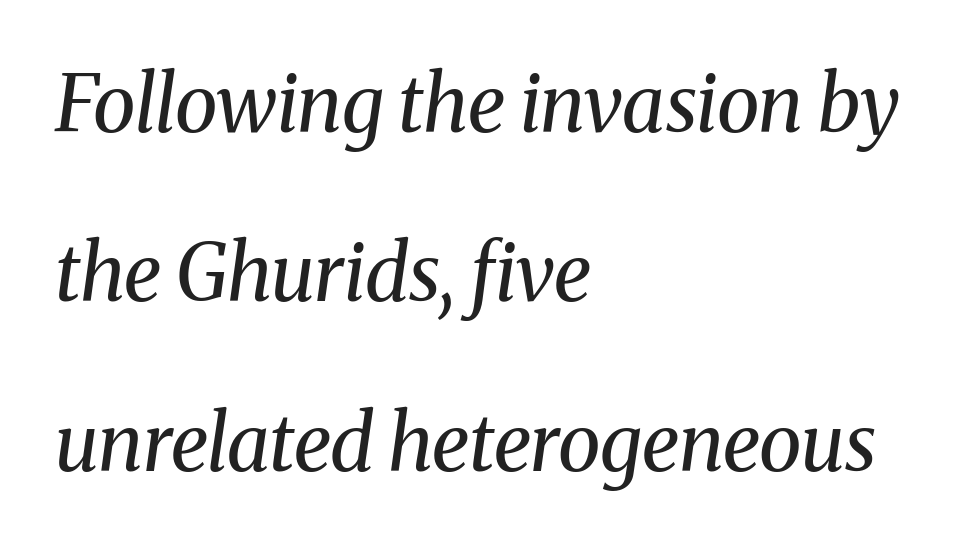
{"serif": "yes", "italic": "yes", "lean": "right", "slant_degrees": 8, "bold": "no", "weight": "regular", "width": "normal", "stroke_contrast": "medium", "x_height": "medium", "monospaced": "no", "underline": "no", "align": "left", "line_spacing": "loose", "line_spacing_ratio": 2.17, "letter_spacing": "normal", "letter_spacing_em": 0.0, "glyph_px": 78}
